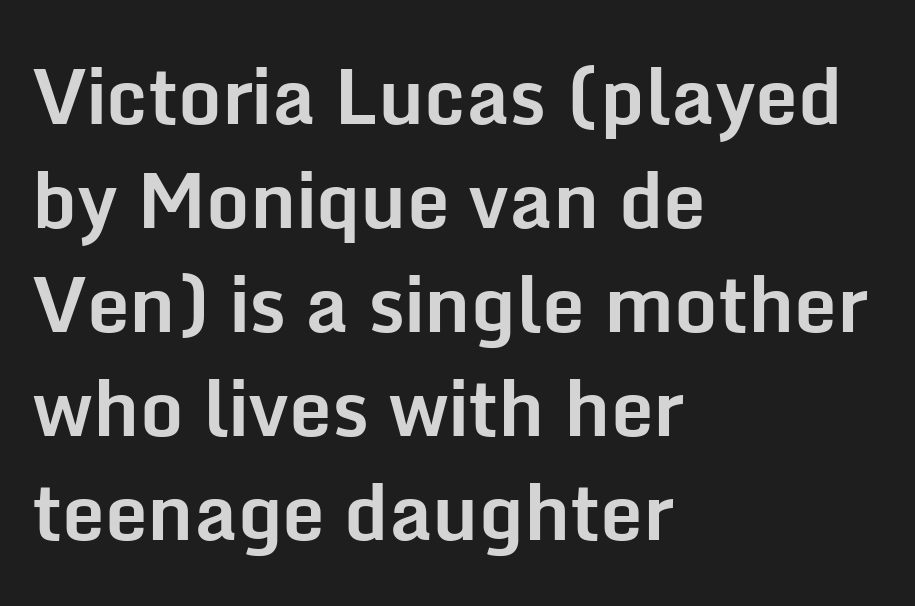
In CSS terms this would be text-align: left. The line-height multiplier appears to be the usual default. Does the lettering tilt? It doesn't — this is upright. Quick note: underline off.
